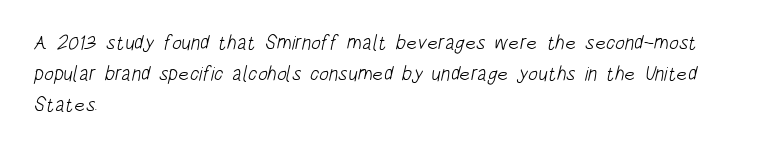
Q: Is the text bold? A: No.
Q: Is the text underlined? A: No.
Q: How is the paragraph aligned? A: Left-aligned.
Q: Is the spacing between letters normal or unusually wide? A: Normal.
Q: Is the spacing between lines tight, normal or loose? A: Normal.
